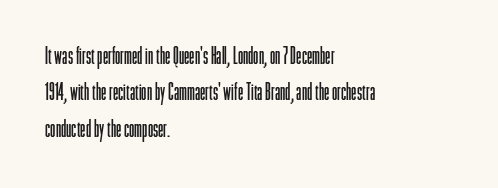
{"italic": "no", "bold": "no", "underline": "no", "align": "left", "line_spacing": "normal", "line_spacing_ratio": 1.52, "letter_spacing": "normal", "letter_spacing_em": 0.0, "glyph_px": 24}
